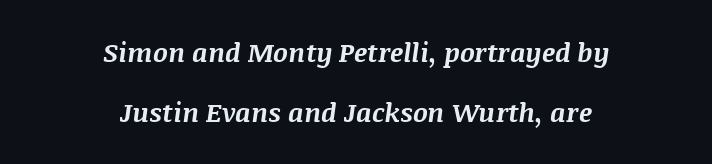
The foot of each line stays bare and open. Compared with an ordinary text face, these strokes are far heavier — a full bold. Summary of vertical rhythm: relaxed, with wide interline spacing. Here the glyphs are tracked normally, forming tight word shapes.
